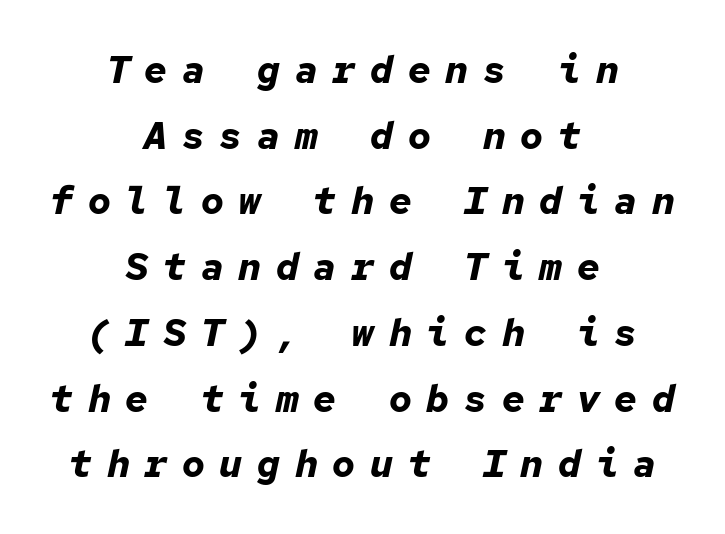
{"italic": "yes", "lean": "right", "slant_degrees": 12, "bold": "yes", "weight": "bold", "width": "normal", "stroke_contrast": "low", "x_height": "medium", "monospaced": "yes", "underline": "no", "align": "center", "line_spacing_ratio": 1.73, "letter_spacing": "wide", "letter_spacing_em": 0.39, "glyph_px": 38}
